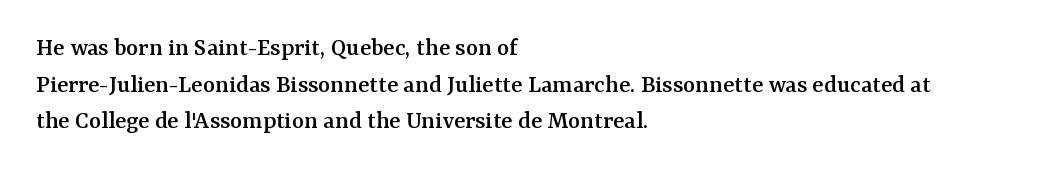
Q: Is the text italic (slanted)? A: No, it is upright.
Q: Is the text underlined? A: No.
Q: How is the paragraph aligned? A: Left-aligned.
Q: Is the spacing between letters normal or unusually wide? A: Normal.
Q: Is the spacing between lines tight, normal or loose? A: Normal.
